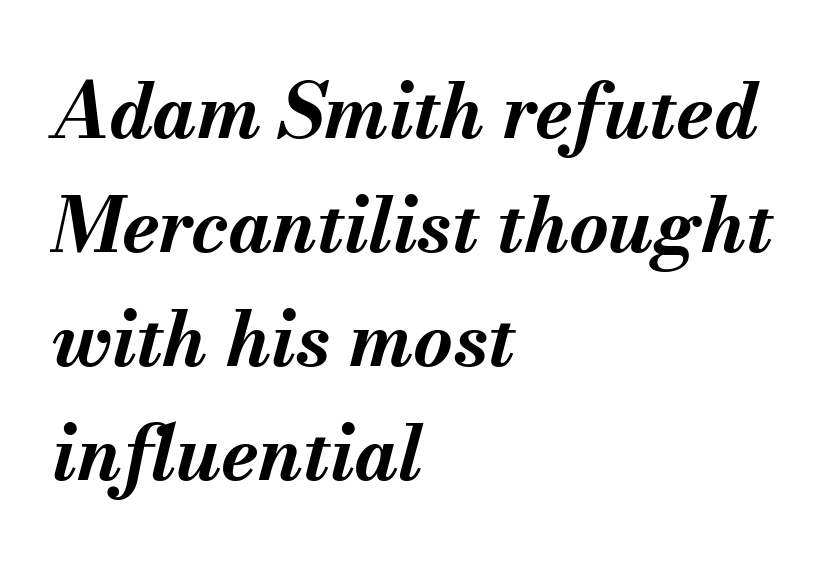
The image shows 76 px bold type, italic (leaning right); set left-aligned, normal line spacing (1.5x), normal letter spacing, not underlined; medium stroke contrast and a small x-height.
